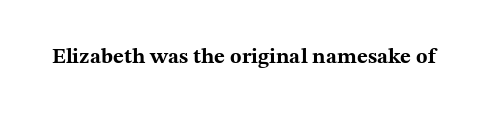
Q: Is the text bold? A: Yes.
Q: Is the text italic (slanted)? A: No, it is upright.
Q: Is the text underlined? A: No.
Q: Is the spacing between letters normal or unusually wide? A: Normal.
